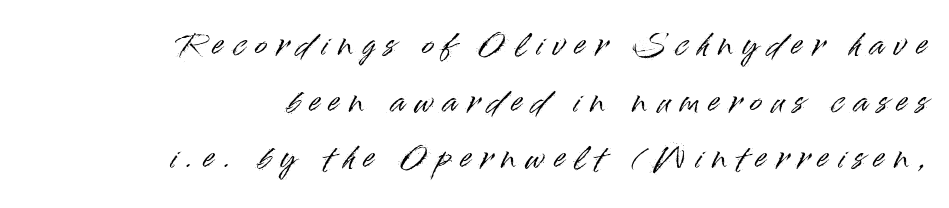
The image shows 29 px sans-serif type; set right-aligned, loose line spacing (1.95x), unusually wide letter spacing (+0.34 em), not underlined; high stroke contrast and a small x-height.
